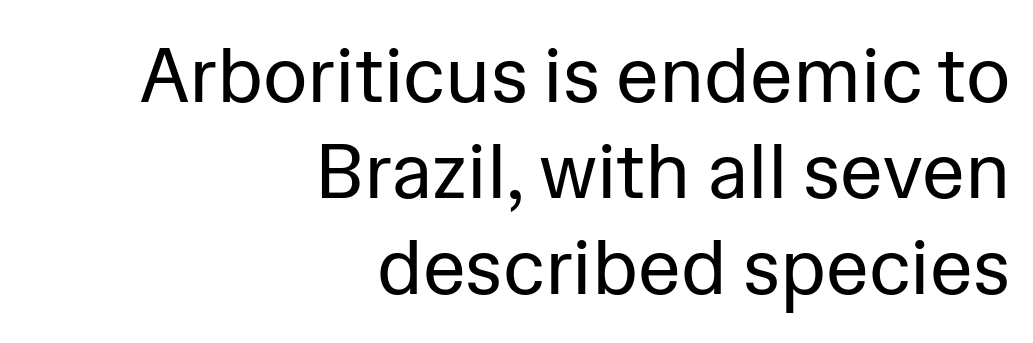
A roman cut, with each character standing at attention. These lines are rendered in a variable-pitch font. Regarding leading, the lines here are spaced in the standard way. Look at the tracking — it's just the regular setting, nothing added.
